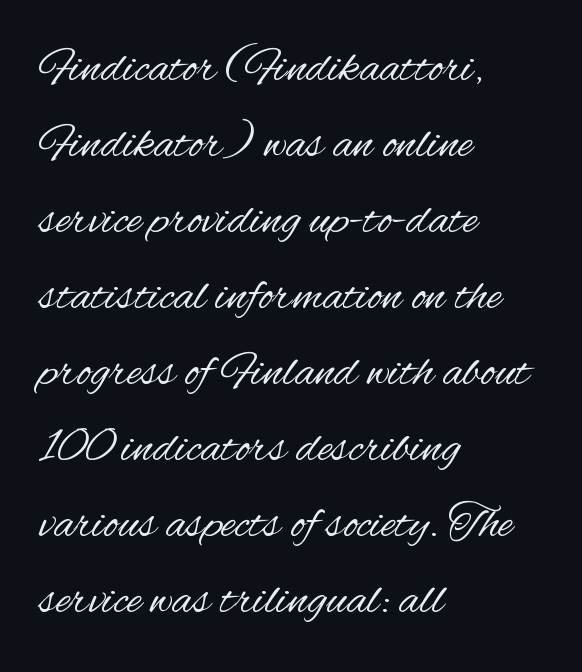
Regular leading. Do the characters align in a grid? No, the font is proportional. The passage is arranged the way most books set body copy — flush left.
